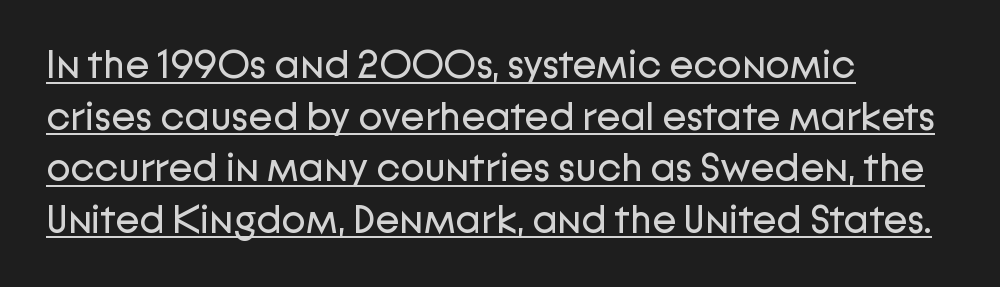
The image shows 40 px regular-weight sans-serif type, upright; set left-aligned, normal line spacing (1.29x), normal letter spacing, underlined; low stroke contrast and a medium x-height.
